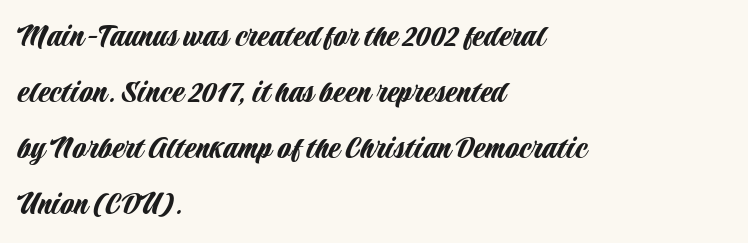
Q: Is the text italic (slanted)? A: Yes.
Q: Is the typeface a serif or a sans-serif typeface? A: Sans-serif.
Q: Is the text underlined? A: No.
Q: How is the paragraph aligned? A: Left-aligned.
Q: Is the spacing between letters normal or unusually wide? A: Normal.
Q: Is the spacing between lines tight, normal or loose? A: Normal.
Q: Width (condensed, normal, or wide)? A: Condensed.
Q: Stroke contrast? A: Low.
Q: x-height? A: Large.
Q: Monospaced? A: No.
